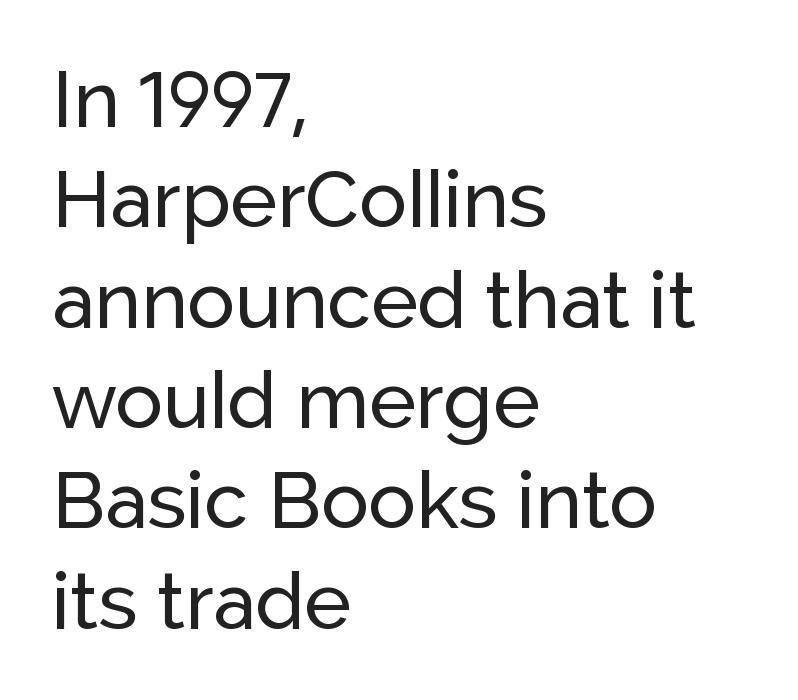
Compared with typical body copy, the letter spacing here is the same. Vertical strokes here are truly vertical. Stroke terminals: plain, sans-serif. You could not count columns in this text — the font is proportionally spaced. The setting favours the left margin, as ordinary paragraphs usually do.
